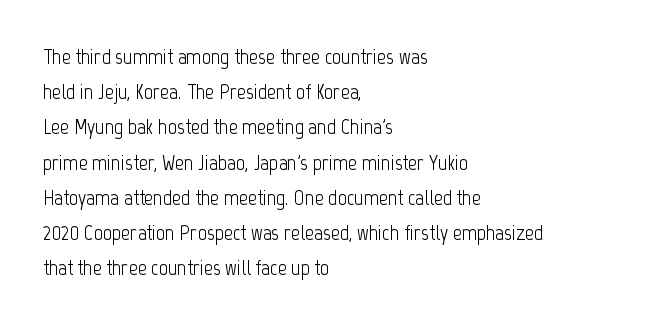
Q: Is the text bold? A: No.
Q: Is the text italic (slanted)? A: No, it is upright.
Q: Is the text underlined? A: No.
Q: How is the paragraph aligned? A: Left-aligned.
Q: Is the spacing between letters normal or unusually wide? A: Normal.
Q: Is the spacing between lines tight, normal or loose? A: Normal.
